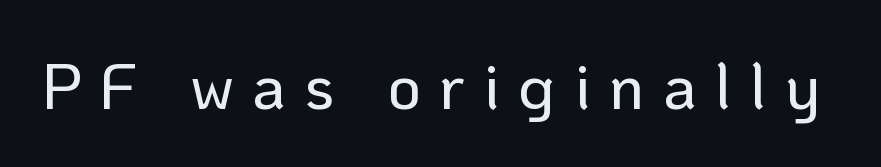
The image shows 65 px sans-serif type, upright; set unusually wide letter spacing (+0.28 em), not underlined; low stroke contrast and a medium x-height.
